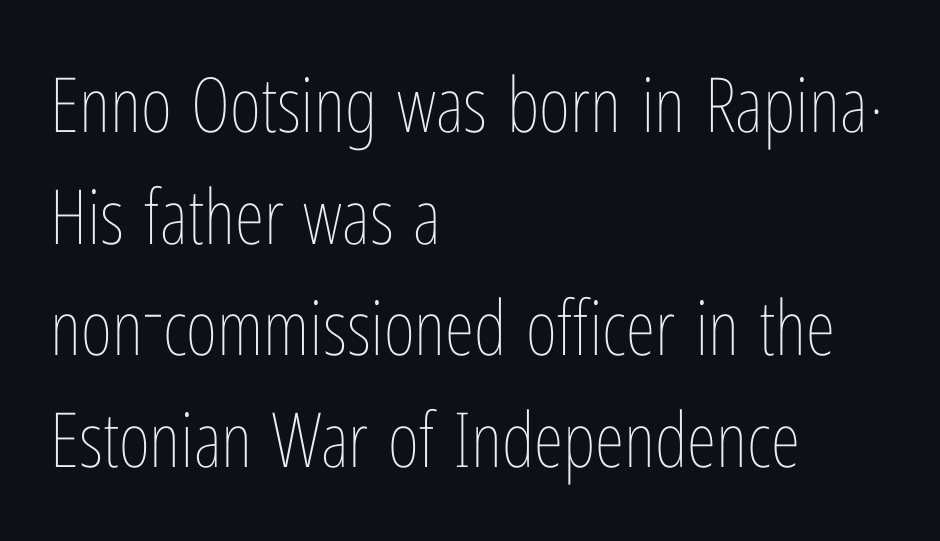
{"italic": "no", "bold": "no", "weight": "thin", "width": "condensed", "stroke_contrast": "low", "x_height": "medium", "monospaced": "no", "underline": "no", "align": "left", "line_spacing": "normal", "line_spacing_ratio": 1.47, "letter_spacing": "normal", "letter_spacing_em": 0.0, "glyph_px": 76}
